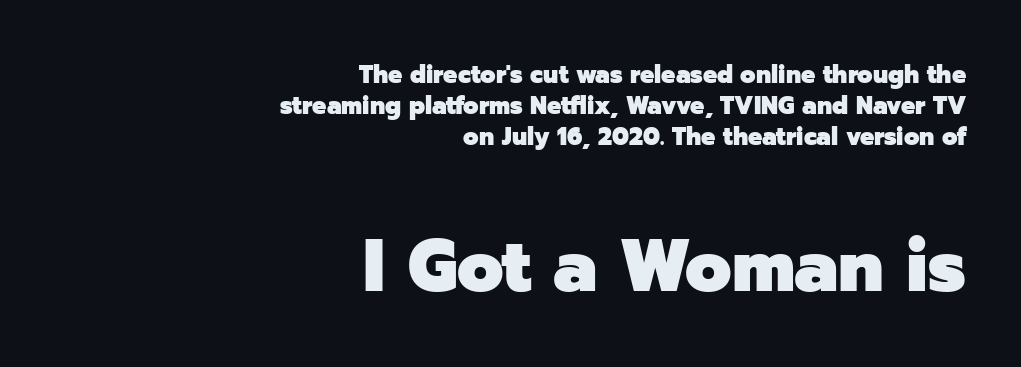
The second block has been scaled up relative to the first. The specimen omits any rule beneath the text block's lines. The lettering stays uniformly vertical, giving the passage a roman look. Is the block centered? No — it sits flush against the right margin. Compared with an ordinary text face, these strokes are far heavier — a full bold. Does the type have serifs? No, each stem ends abruptly.
